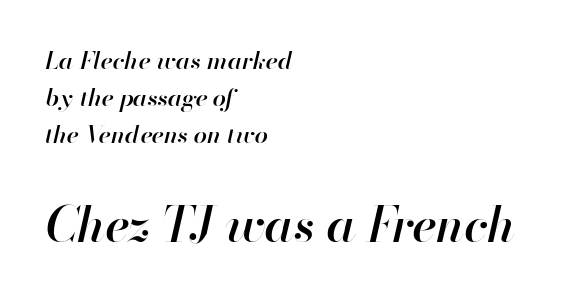
Varying glyph widths throughout — classic text-font behaviour. Compared with typical body copy, the letter spacing here is the same. The rendering uses a moderate line-height, typical for paragraphs. The sample has been set in demibold, a notch under bold.
